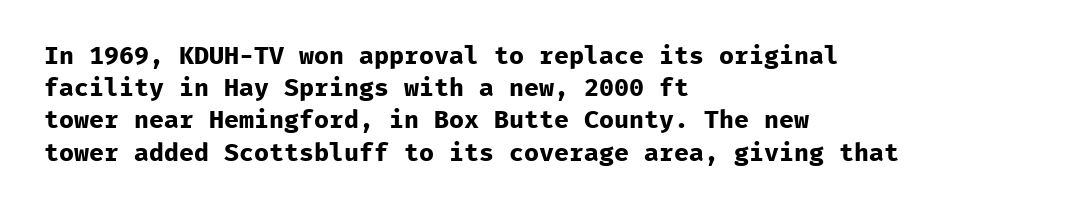
Q: Is the text bold? A: Yes.
Q: Is the text italic (slanted)? A: No, it is upright.
Q: Is the text underlined? A: No.
Q: How is the paragraph aligned? A: Left-aligned.
Q: Is the spacing between letters normal or unusually wide? A: Normal.
Q: Is the spacing between lines tight, normal or loose? A: Normal.
